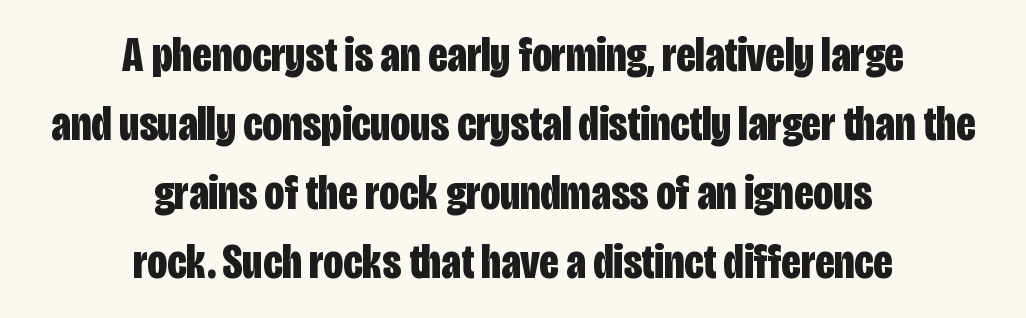
Q: Is the text bold? A: Yes.
Q: Is the text italic (slanted)? A: No, it is upright.
Q: Is the typeface a serif or a sans-serif typeface? A: Sans-serif.
Q: Is the text underlined? A: No.
Q: How is the paragraph aligned? A: Centered.
Q: Is the spacing between letters normal or unusually wide? A: Normal.
Q: Is the spacing between lines tight, normal or loose? A: Normal.
Q: Width (condensed, normal, or wide)? A: Condensed.
Q: Stroke contrast? A: Low.
Q: x-height? A: Large.
Q: Monospaced? A: No.
